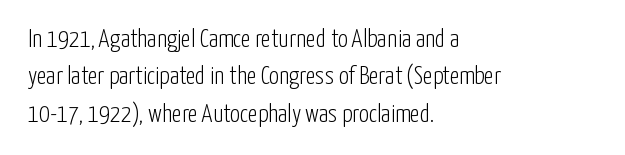
Q: Is the text bold? A: No.
Q: Is the text italic (slanted)? A: No, it is upright.
Q: Is the text underlined? A: No.
Q: How is the paragraph aligned? A: Left-aligned.
Q: Is the spacing between letters normal or unusually wide? A: Normal.
Q: Is the spacing between lines tight, normal or loose? A: Normal.
